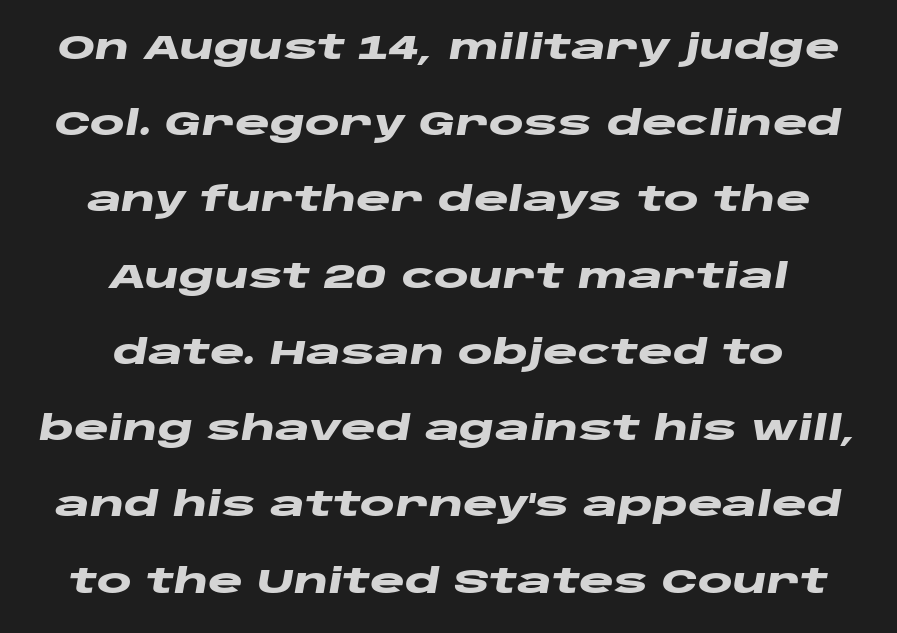
{"italic": "yes", "lean": "right", "slant_degrees": 10, "bold": "yes", "weight": "heavy", "width": "wide", "stroke_contrast": "low", "x_height": "large", "monospaced": "no", "underline": "no", "align": "center", "line_spacing": "loose", "line_spacing_ratio": 2.31, "letter_spacing": "normal", "letter_spacing_em": 0.0, "glyph_px": 33}
